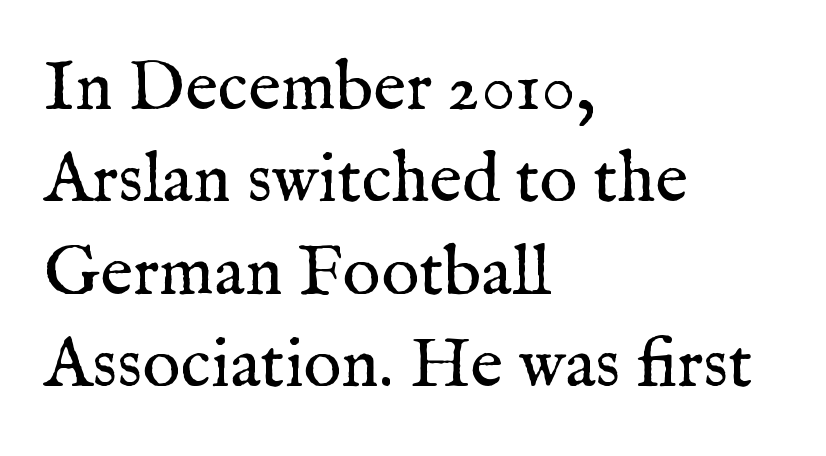
Unlike italic type, these characters show no tilt at all. What kind of face is this? One with serifs. Regarding leading, the lines here are spaced in the standard way. Weight: regular or lighter. Typeset ragged right — the left edge is the straight one.
